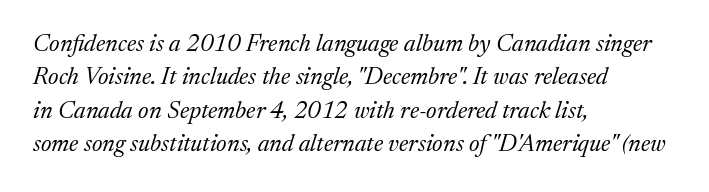
The rows are spaced the way most documents space them. Short note: letters normally spaced. The setting favours the left margin, as ordinary paragraphs usually do. Notice how the stems are inclined rather than vertical — that's the hallmark of italics. Bold? No — there's no thickening of the strokes. The baseline area is clear.
